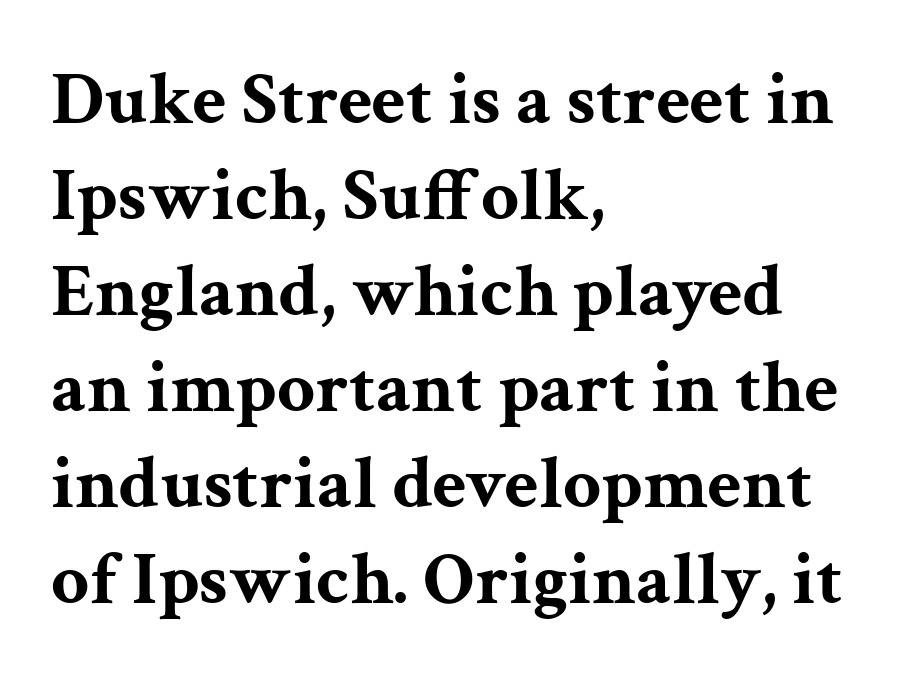
Has an underline been added? It has not. What kind of face is this? One with serifs. The letterforms sit shoulder to shoulder at normal distance. Left-aligned paragraph, ragged on the right. Think of a printed novel: that variable character pitch is what you see here.
